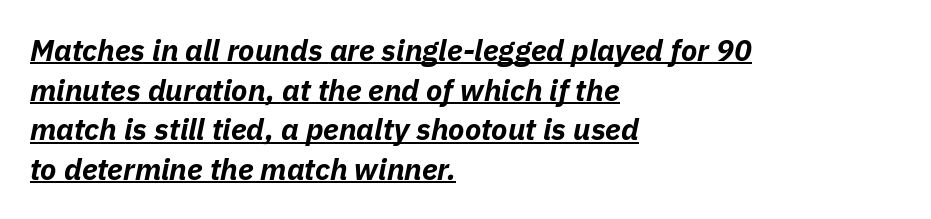
The image shows 30 px bold type, italic (leaning right); set left-aligned, normal line spacing (1.32x), normal letter spacing, underlined; low stroke contrast and a medium x-height.
